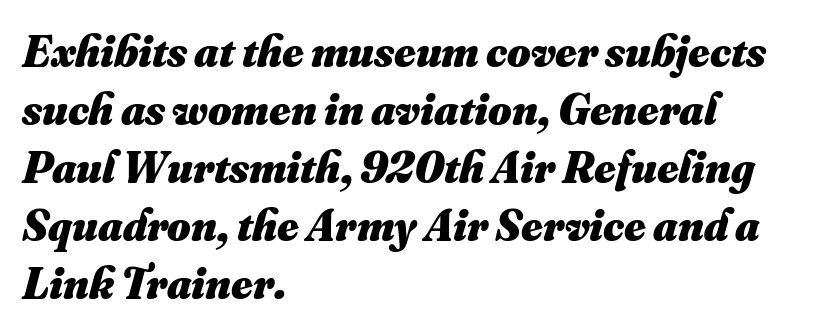
Q: Is the text bold? A: Yes.
Q: Is the text underlined? A: No.
Q: How is the paragraph aligned? A: Left-aligned.
Q: Is the spacing between letters normal or unusually wide? A: Normal.
Q: Is the spacing between lines tight, normal or loose? A: Normal.
Q: Width (condensed, normal, or wide)? A: Normal.
Q: Stroke contrast? A: Medium.
Q: x-height? A: Small.
Q: Monospaced? A: No.
